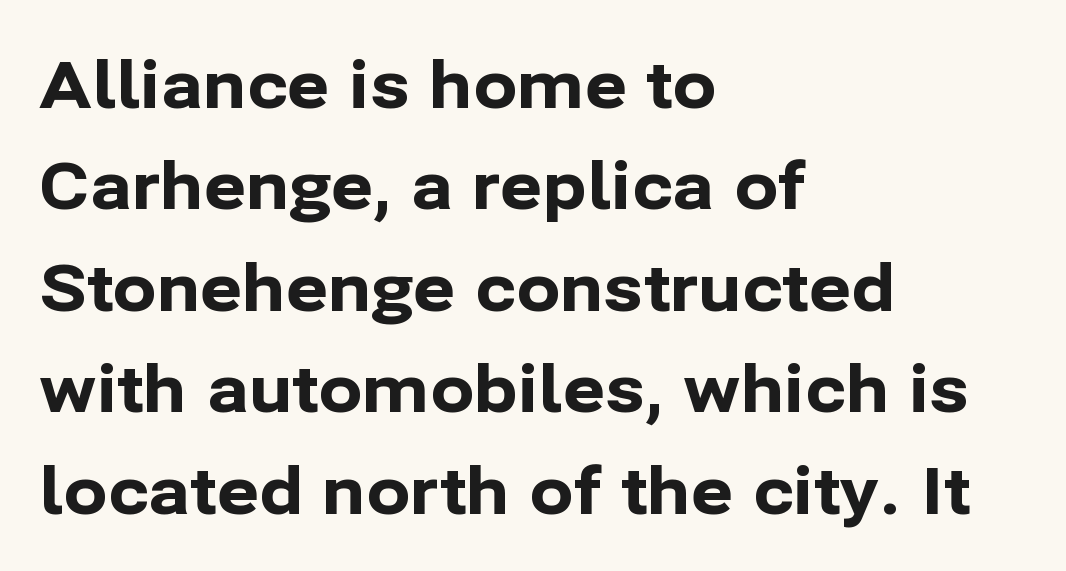
Q: Is the text bold? A: Yes.
Q: Is the text italic (slanted)? A: No, it is upright.
Q: Is the typeface a serif or a sans-serif typeface? A: Sans-serif.
Q: Is the text underlined? A: No.
Q: How is the paragraph aligned? A: Left-aligned.
Q: Is the spacing between letters normal or unusually wide? A: Normal.
Q: Is the spacing between lines tight, normal or loose? A: Normal.
Q: Width (condensed, normal, or wide)? A: Normal.
Q: Stroke contrast? A: Low.
Q: x-height? A: Medium.
Q: Monospaced? A: No.
